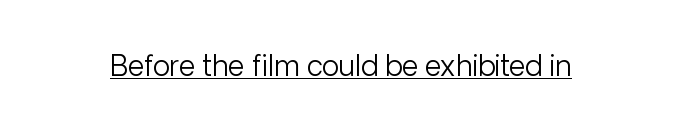
The image shows 28 px light sans-serif type, upright; set normal letter spacing, underlined; low stroke contrast and a medium x-height.
